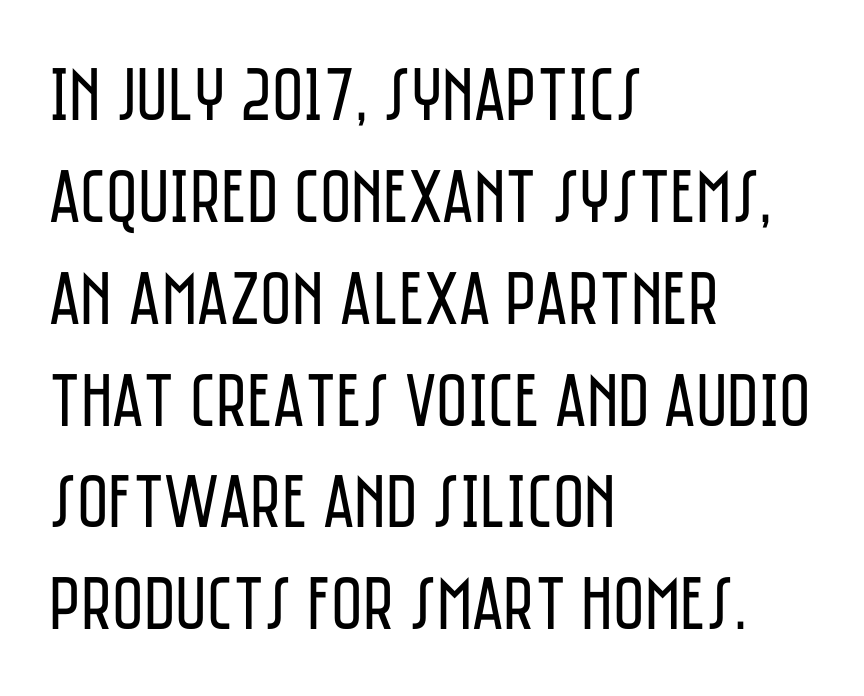
A classic flush-left, rag-right setting is used for this passage. Ordinary non-slanted type is in use. Stems and bowls with no extra thickness — not bold. This sample has the flowing, uneven cadence of proportional lettering. In terms of letterspacing, this is plain default setting.
